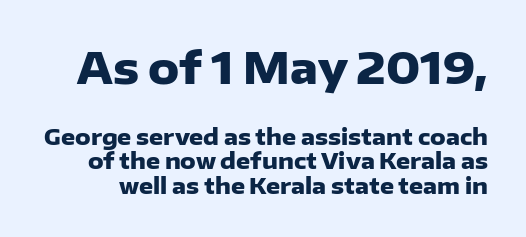
Q: Is the text bold? A: Yes.
Q: Is the text italic (slanted)? A: No, it is upright.
Q: Is the typeface a serif or a sans-serif typeface? A: Sans-serif.
Q: Is the text underlined? A: No.
Q: Is the spacing between letters normal or unusually wide? A: Normal.
Q: Is the spacing between lines tight, normal or loose? A: Tight.
Q: Which block of text is set in a larger size, the first (top) or the second (bottom)? A: The first (top) one.
Q: Width (condensed, normal, or wide)? A: Normal.
Q: Stroke contrast? A: Low.
Q: x-height? A: Medium.
Q: Monospaced? A: No.
